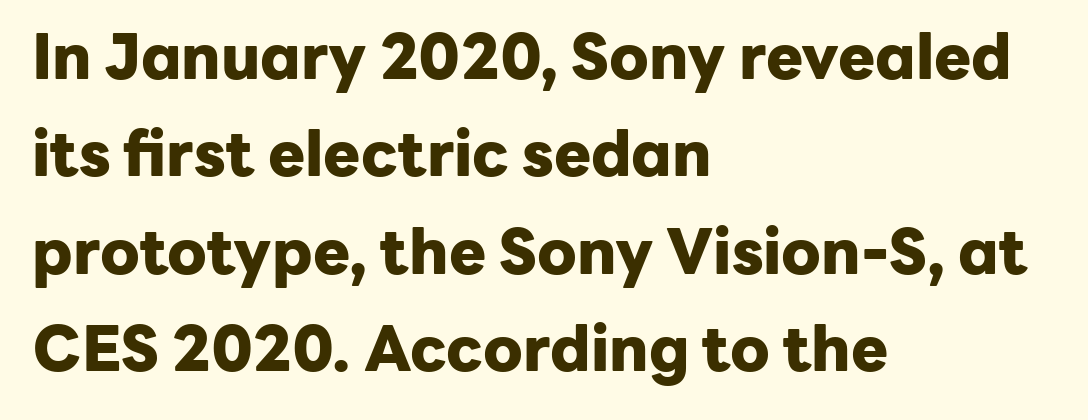
The image shows 62 px heavy sans-serif type, upright; set left-aligned, normal line spacing (1.57x), normal letter spacing, not underlined; low stroke contrast and a medium x-height.
